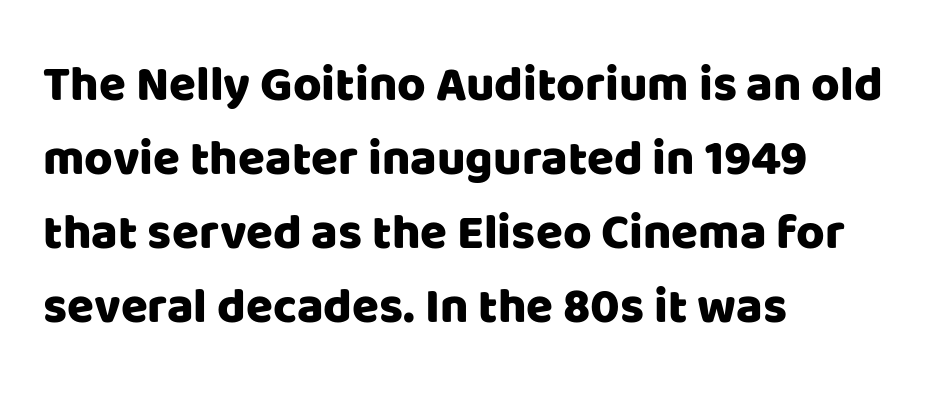
{"serif": "no", "italic": "no", "width": "normal", "stroke_contrast": "low", "x_height": "large", "monospaced": "no", "underline": "no", "align": "left", "line_spacing": "normal", "line_spacing_ratio": 1.51, "letter_spacing": "normal", "letter_spacing_em": 0.0, "glyph_px": 49}
